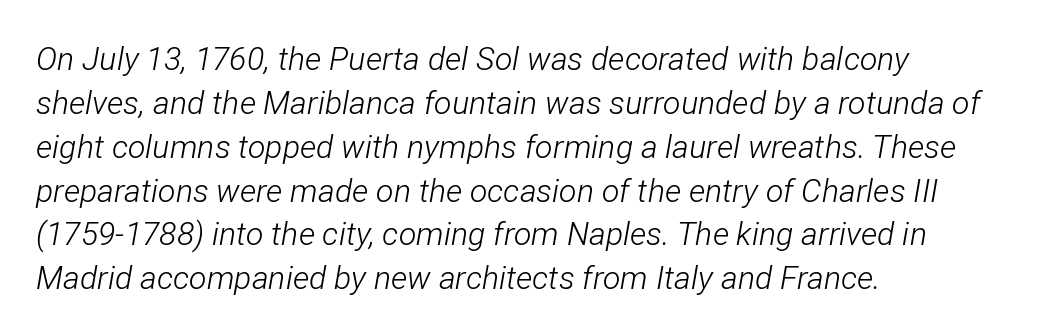
Does the copy run flush right? No — it runs flush left. The string is rendered with underlining switched off. Each word holds together tightly as a unit, with standard inter-letter gaps. It's the slanting kind of type. This block has exactly the height ordinary leading produces. This is not heavy type; no bold has been used.
